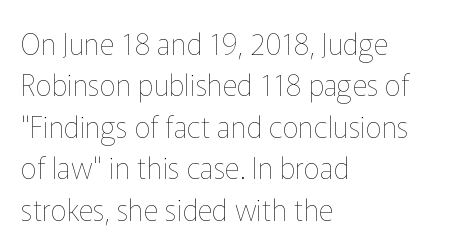
{"italic": "no", "bold": "no", "weight": "thin", "width": "normal", "stroke_contrast": "low", "x_height": "medium", "monospaced": "no", "underline": "no", "align": "left", "line_spacing": "normal", "line_spacing_ratio": 1.43, "letter_spacing": "normal", "letter_spacing_em": 0.0, "glyph_px": 29}
